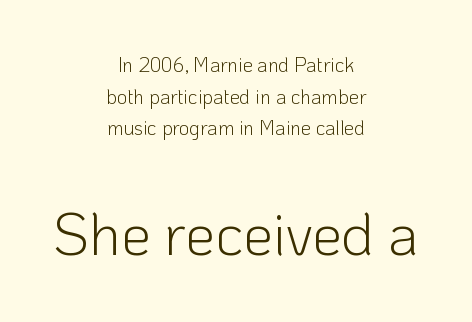
Words float on clear page, feet unadorned. Layout note: lines centered. A roman cut, with each character standing at attention. Heaviness? Minimal to ordinary, like unemphasized prose. The face used here appears at its bigger size in the lower chunk. How would I describe the line gaps? Plain and ordinary.
